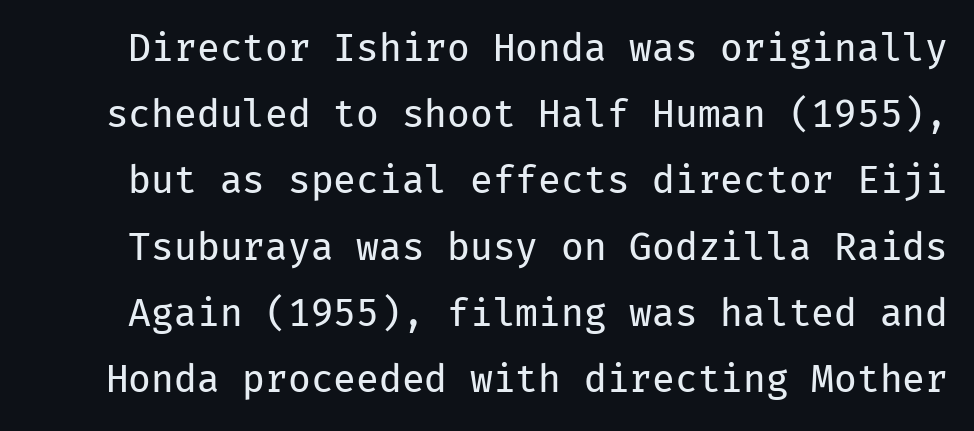
This sample has the even, mechanical cadence of fixed-width lettering. The characters are drawn with everyday or finer stroke widths. Honestly, there is no underline to notice here at all. Are there feet on the stems? There aren't — it's a sans.
